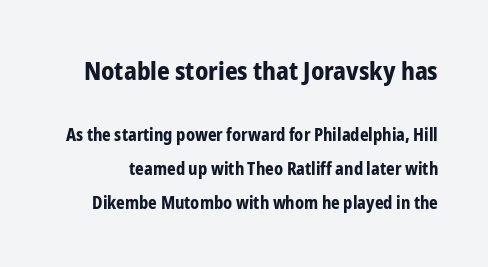
Q: Is the text bold? A: Yes.
Q: Is the text italic (slanted)? A: No, it is upright.
Q: Is the text underlined? A: No.
Q: Is the spacing between letters normal or unusually wide? A: Normal.
Q: Is the spacing between lines tight, normal or loose? A: Loose.
Q: Which block of text is set in a larger size, the first (top) or the second (bottom)? A: The first (top) one.
